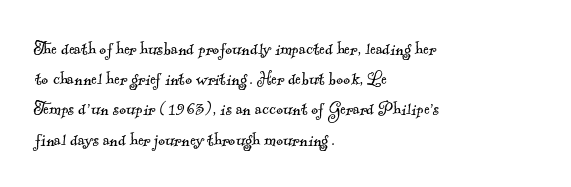
{"bold": "no", "underline": "no", "align": "left", "line_spacing": "normal", "line_spacing_ratio": 1.44, "letter_spacing": "normal", "letter_spacing_em": 0.0, "glyph_px": 21}
